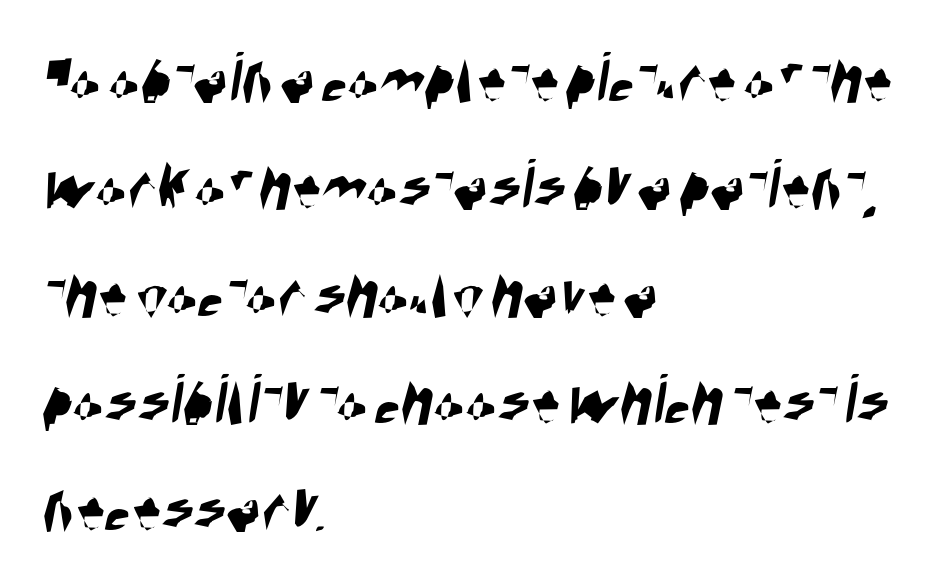
Character widths vary here, with narrow letters taking less room than wide ones. The space directly below the letters is spotless. Leading matches the norm, producing a regular column. Serifs: no, the terminals of the letterforms are clean.
